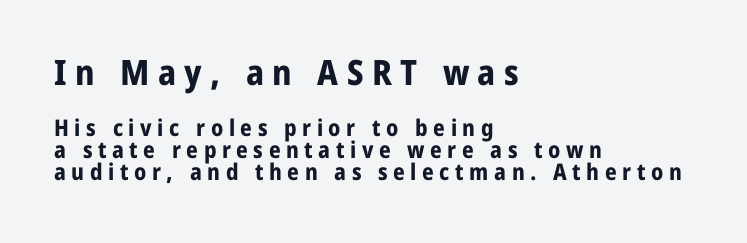
The text was rendered using a sans face with plain stroke endings. Proportional: the letters do not fall into vertical columns. It's the straight-up-and-down kind of type. I'd describe the lettering as bold — thick and assertive. Students, note that the glyphs here are deliberately spaced far apart. The gap between lines stays unmarked.
